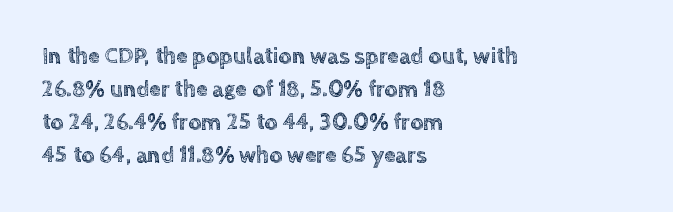
The block of text has a typical density, with ordinary space between rows. Tracking here is standard; glyphs follow each other at the usual distance. The strip under each line holds only bare page. The lettering holds an erect, upright posture throughout. Teacher's note: observe the even left margin — that is flush-left alignment.
